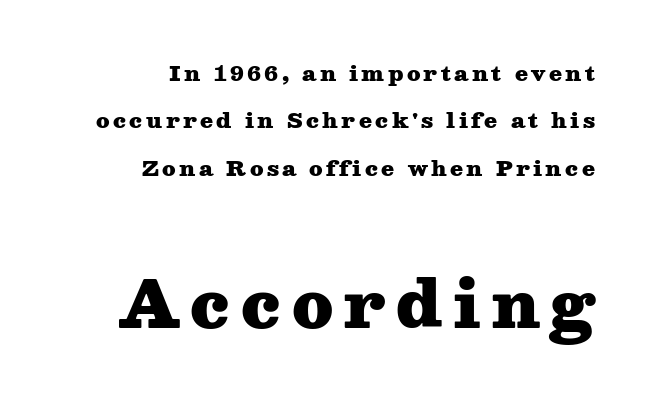
Compared with a flush-left layout, this one pins lines to the opposite, right side. Each letter's strokes conclude with small projecting serifs. Ascenders rise straight up at ninety degrees. Interline gaps are noticeably wide in this sample.
